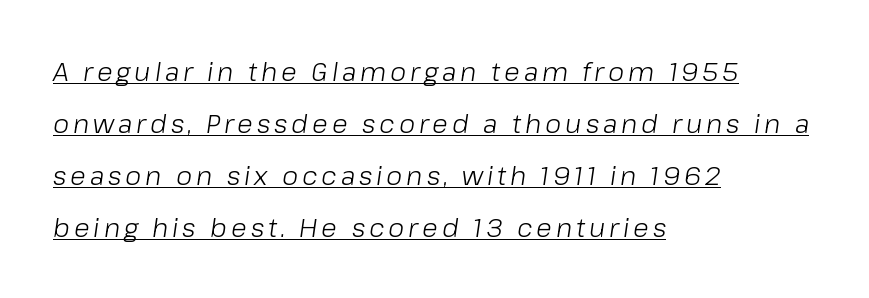
Which margin do the lines hug? The left one — the right edge is uneven. Glance below the letters and you will spot a drawn line. An italicized treatment has been applied to the whole sample. This reads as an unemphasized weight, regular at the heaviest. What's the leading like? Stretched, with rows far apart.
